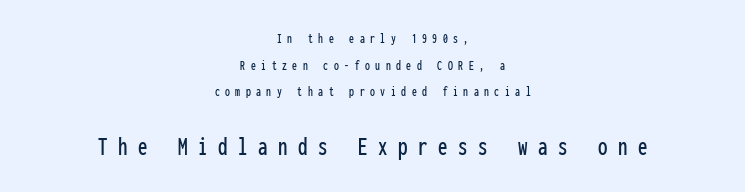
The image shows 27 px text type, upright; set centered, loose line spacing (1.9x), unusually wide letter spacing (+0.39 em), not underlined; the second (bottom) block is 1.93x larger.
